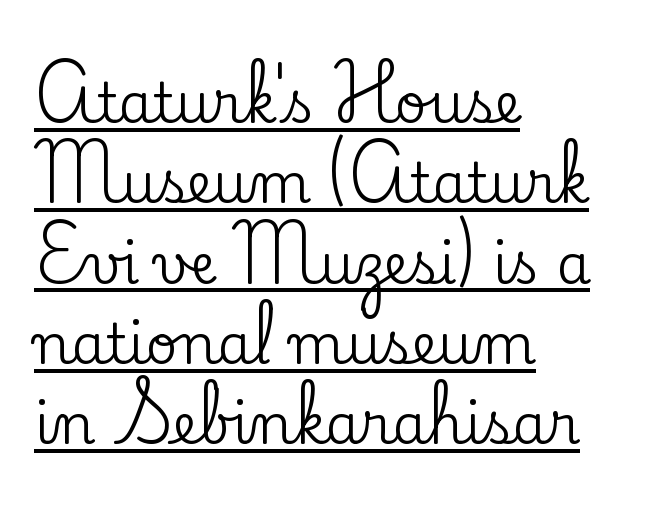
Q: Is the text italic (slanted)? A: No, it is upright.
Q: Is the typeface a serif or a sans-serif typeface? A: Serif.
Q: Is the text underlined? A: Yes.
Q: How is the paragraph aligned? A: Left-aligned.
Q: Is the spacing between letters normal or unusually wide? A: Normal.
Q: Is the spacing between lines tight, normal or loose? A: Normal.
Q: Width (condensed, normal, or wide)? A: Normal.
Q: Stroke contrast? A: Low.
Q: x-height? A: Small.
Q: Monospaced? A: No.
